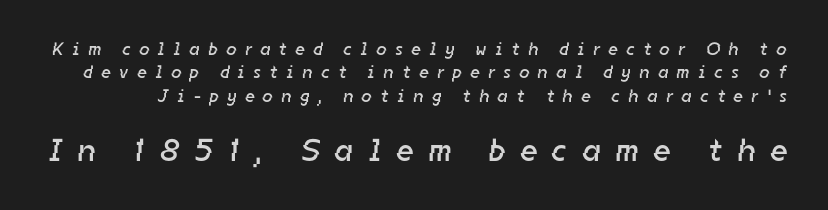
{"serif": "no", "bold": "no", "weight": "regular", "width": "normal", "stroke_contrast": "low", "x_height": "medium", "monospaced": "no", "underline": "no", "line_spacing": "normal", "line_spacing_ratio": 1.3, "letter_spacing": "wide", "letter_spacing_em": 0.49, "larger_block": "second", "size_ratio": 1.78, "glyph_px": 32}
